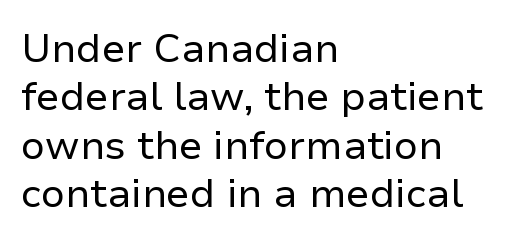
Q: Is the text bold? A: No.
Q: Is the text italic (slanted)? A: No, it is upright.
Q: Is the typeface a serif or a sans-serif typeface? A: Sans-serif.
Q: Is the text underlined? A: No.
Q: How is the paragraph aligned? A: Left-aligned.
Q: Is the spacing between letters normal or unusually wide? A: Normal.
Q: Width (condensed, normal, or wide)? A: Normal.
Q: Stroke contrast? A: Low.
Q: x-height? A: Medium.
Q: Monospaced? A: No.
